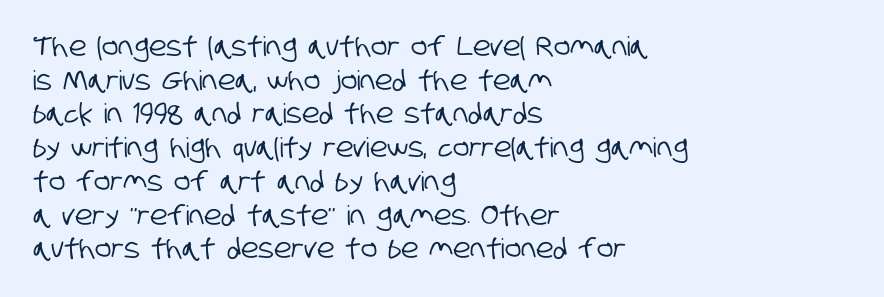
The image shows 27 px text type; set left-aligned, normal line spacing (1.25x), normal letter spacing, not underlined.
